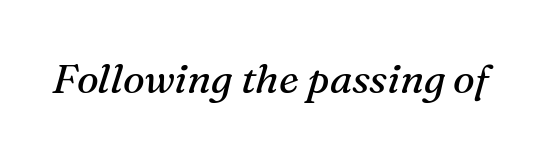
The image shows 41 px regular-weight serif type, italic (leaning right); set normal letter spacing, not underlined; medium stroke contrast and a medium x-height.
